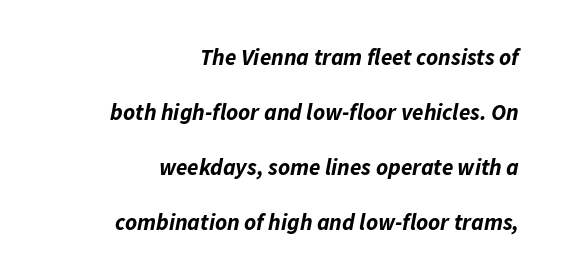
Students, note that the glyphs here touch the page at normal intervals. Successive baselines arrive slowly, with a big drop between each. These lines carry a lot of weight — the face is fully bold. This is oblique type, the kind used for emphasis or titles.
